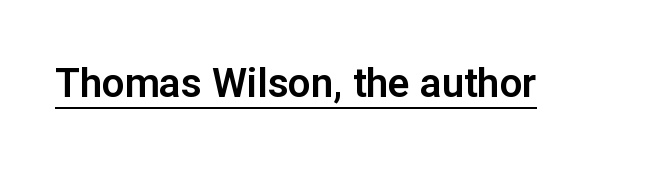
The image shows 40 px sans-serif type, upright; set normal letter spacing, underlined; low stroke contrast and a medium x-height.
